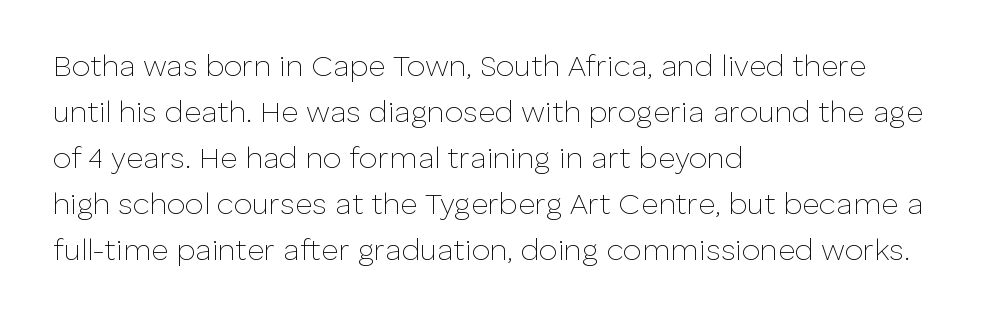
The image shows 30 px thin sans-serif type, upright; set left-aligned, normal line spacing (1.53x), normal letter spacing, not underlined; low stroke contrast and a medium x-height.
